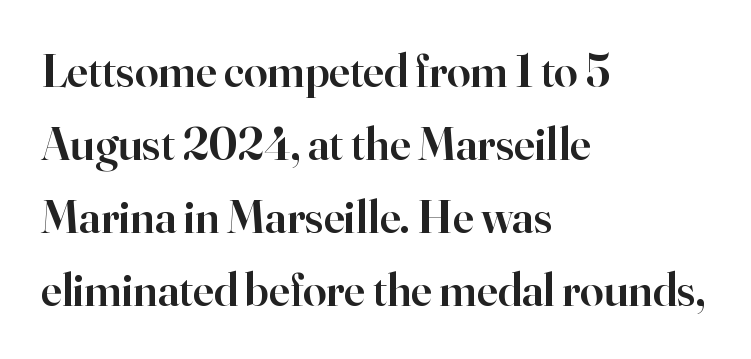
Q: Is the text bold? A: Semi-bold.
Q: Is the text italic (slanted)? A: No, it is upright.
Q: Is the typeface a serif or a sans-serif typeface? A: Serif.
Q: Is the text underlined? A: No.
Q: How is the paragraph aligned? A: Left-aligned.
Q: Is the spacing between letters normal or unusually wide? A: Normal.
Q: Is the spacing between lines tight, normal or loose? A: Normal.
Q: Width (condensed, normal, or wide)? A: Normal.
Q: Stroke contrast? A: High.
Q: x-height? A: Small.
Q: Monospaced? A: No.
